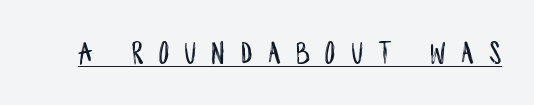
{"serif": "no", "italic": "no", "width": "condensed", "stroke_contrast": "low", "x_height": "large", "monospaced": "no", "underline": "yes", "letter_spacing": "wide", "letter_spacing_em": 0.5, "glyph_px": 32}
